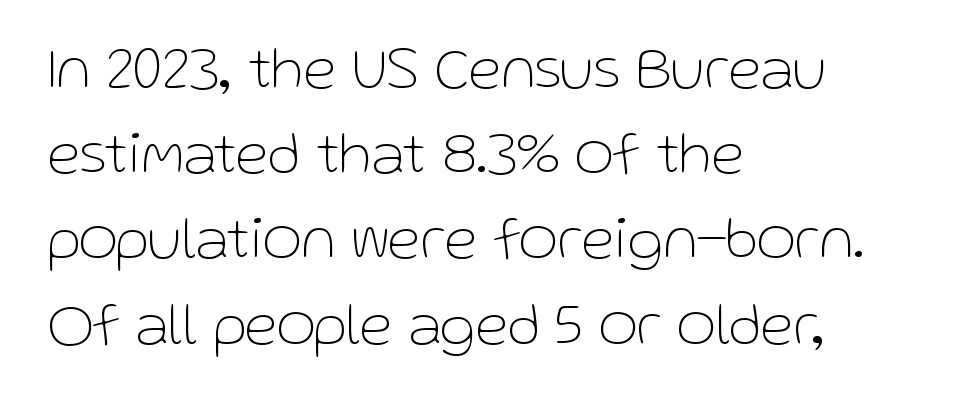
The image shows 60 px thin sans-serif type, upright; set left-aligned, normal line spacing (1.42x), normal letter spacing, not underlined; low stroke contrast and a medium x-height.
